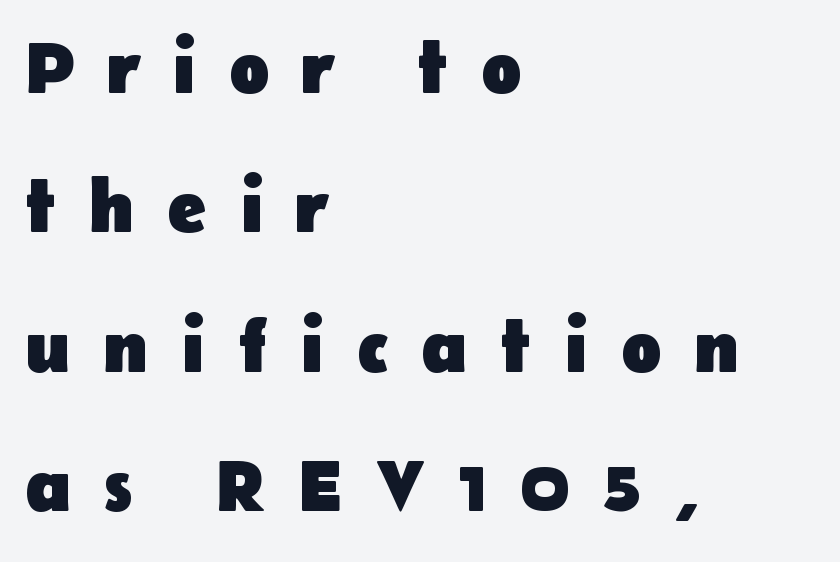
Q: Is the text bold? A: Yes.
Q: Is the text italic (slanted)? A: No, it is upright.
Q: Is the typeface a serif or a sans-serif typeface? A: Sans-serif.
Q: Is the text underlined? A: No.
Q: How is the paragraph aligned? A: Left-aligned.
Q: Is the spacing between letters normal or unusually wide? A: Unusually wide.
Q: Width (condensed, normal, or wide)? A: Normal.
Q: Stroke contrast? A: Low.
Q: x-height? A: Medium.
Q: Monospaced? A: No.
